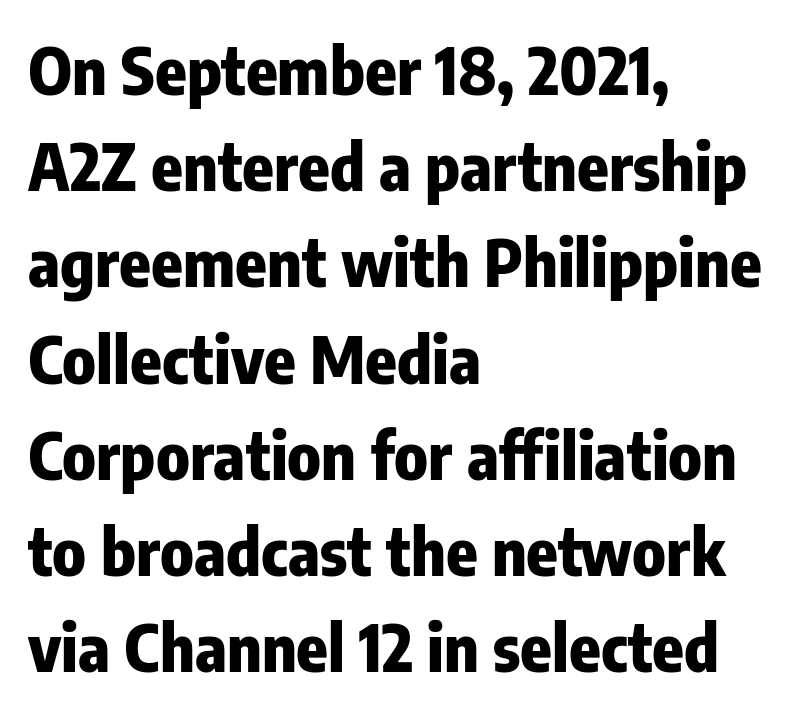
Q: Is the text bold? A: Yes.
Q: Is the text italic (slanted)? A: No, it is upright.
Q: Is the typeface a serif or a sans-serif typeface? A: Sans-serif.
Q: Is the text underlined? A: No.
Q: How is the paragraph aligned? A: Left-aligned.
Q: Is the spacing between letters normal or unusually wide? A: Normal.
Q: Is the spacing between lines tight, normal or loose? A: Normal.
Q: Width (condensed, normal, or wide)? A: Condensed.
Q: Stroke contrast? A: Low.
Q: x-height? A: Medium.
Q: Monospaced? A: No.
